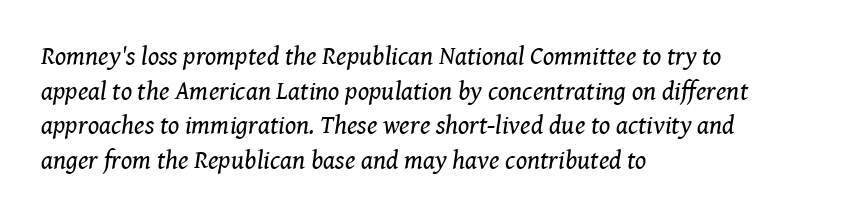
Plain, unruled lines of type. Is the type slanted? Yes — the strokes lean at a clear angle. Vertical stems look standard width or narrower in stroke. This rendering uses left alignment, leaving the right contour irregular.
